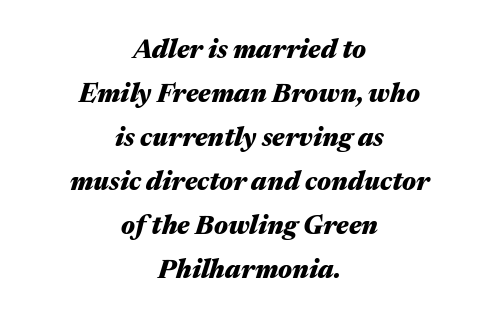
Q: Is the text bold? A: Yes.
Q: Is the text italic (slanted)? A: Yes, it leans right by about 17 degrees.
Q: Is the text underlined? A: No.
Q: How is the paragraph aligned? A: Centered.
Q: Is the spacing between letters normal or unusually wide? A: Normal.
Q: Is the spacing between lines tight, normal or loose? A: Normal.
